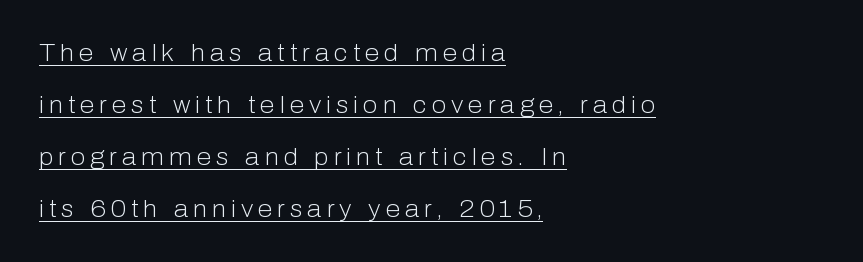
Q: Is the text bold? A: No.
Q: Is the text italic (slanted)? A: No, it is upright.
Q: Is the text underlined? A: Yes.
Q: How is the paragraph aligned? A: Left-aligned.
Q: Is the spacing between letters normal or unusually wide? A: Unusually wide.
Q: Is the spacing between lines tight, normal or loose? A: Loose.
